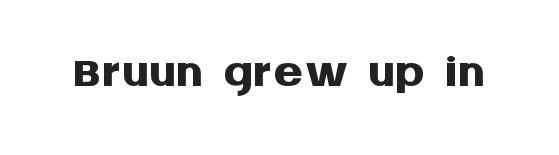
Every stem runs plumb, perpendicular to the baseline. Here the designer chose a conventional face with non-uniform glyph widths. Strokes here are thick enough to call this a true bold. Nobody drew a line under any word here. Look at the bottom of the vertical strokes: they stop flat, with no serifs.
